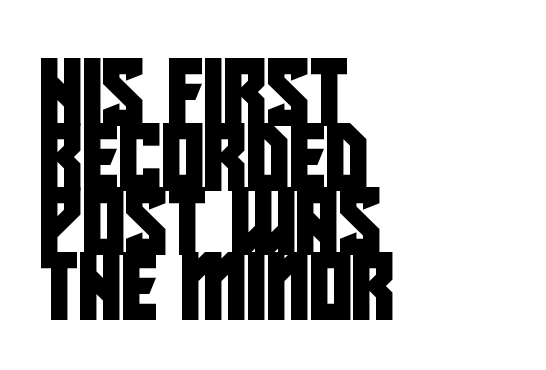
Is this a sans? Yes — the strokes have no serifs. You could not count columns in this text — the font is proportionally spaced. Whoever set this chose condensed vertical rhythm over breathing room. This sample uses plain, unmodified letter spacing. Underlining? Definitely not there. Horizontally, the lines are justified to the leading edge only.
